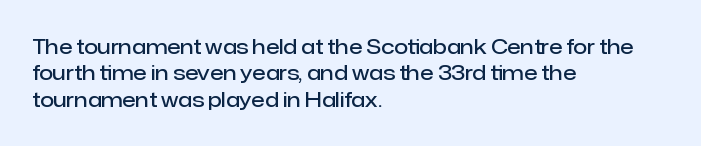
The image shows 20 px text type, upright; set left-aligned, normal line spacing (1.32x), normal letter spacing, not underlined.
